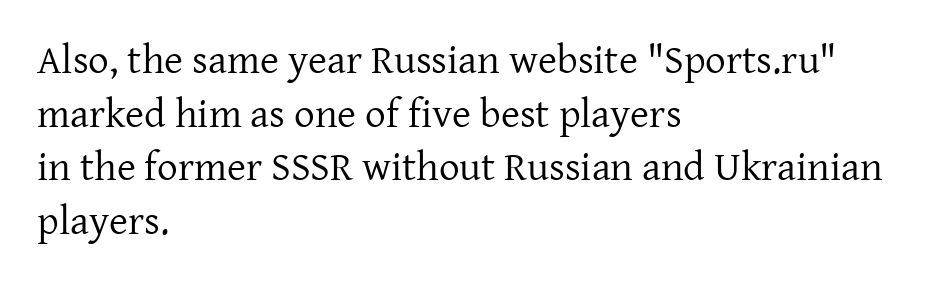
{"serif": "yes", "italic": "no", "bold": "no", "weight": "regular", "width": "normal", "stroke_contrast": "low", "x_height": "medium", "monospaced": "no", "underline": "no", "align": "left", "line_spacing": "normal", "line_spacing_ratio": 1.31, "letter_spacing": "normal", "letter_spacing_em": 0.0, "glyph_px": 41}
